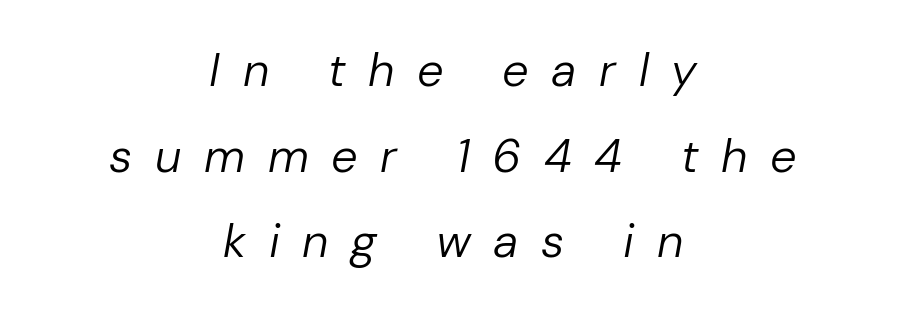
The image shows 47 px regular-weight type, italic (leaning right); set centered, line spacing 1.82x, unusually wide letter spacing (+0.48 em), not underlined; low stroke contrast and a medium x-height.
